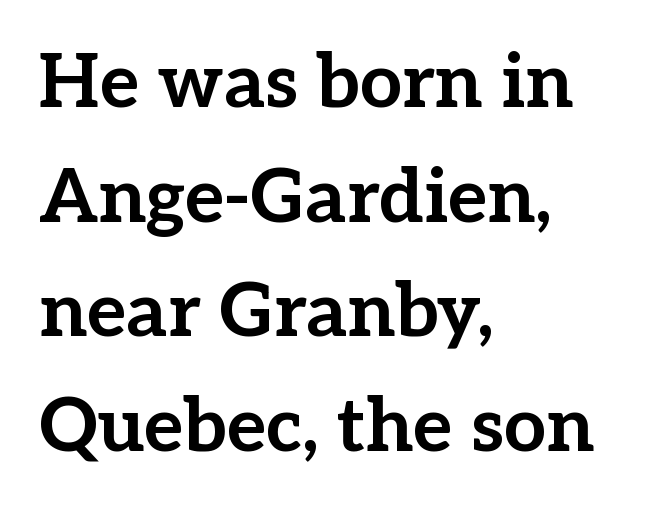
The image shows 75 px bold serif type, upright; set left-aligned, normal line spacing (1.53x), normal letter spacing, not underlined; low stroke contrast and a medium x-height.
